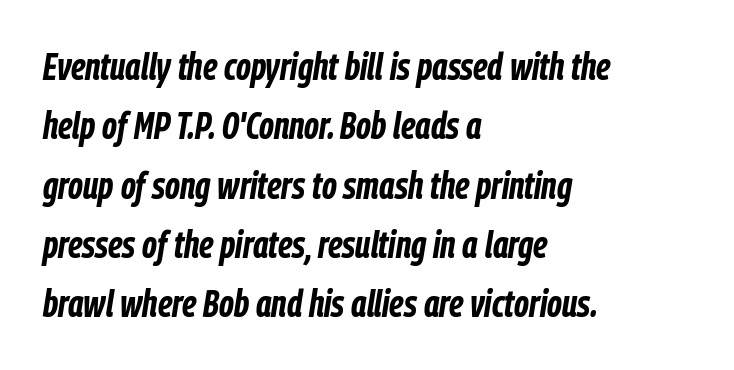
Q: Is the text bold? A: Yes.
Q: Is the text italic (slanted)? A: Yes, it leans right by about 9 degrees.
Q: Is the text underlined? A: No.
Q: How is the paragraph aligned? A: Left-aligned.
Q: Is the spacing between letters normal or unusually wide? A: Normal.
Q: Is the spacing between lines tight, normal or loose? A: Normal.
Q: Width (condensed, normal, or wide)? A: Condensed.
Q: Stroke contrast? A: Low.
Q: x-height? A: Medium.
Q: Monospaced? A: No.
